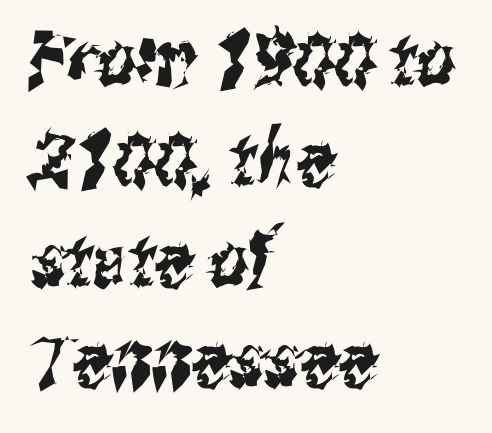
The glyphs are unaccompanied by any horizontal stroke below them. The horizontal fit of the characters is conventional and even. The compositor pushed each line to the left boundary. Character widths vary here, with narrow letters taking less room than wide ones. Nope, no serifs anywhere on these letters. Regular leading.
